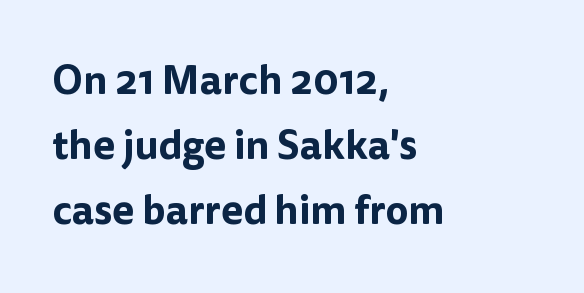
{"serif": "no", "italic": "no", "width": "normal", "stroke_contrast": "low", "x_height": "medium", "monospaced": "no", "underline": "no", "align": "left", "line_spacing": "normal", "line_spacing_ratio": 1.62, "letter_spacing": "normal", "letter_spacing_em": 0.0, "glyph_px": 40}
